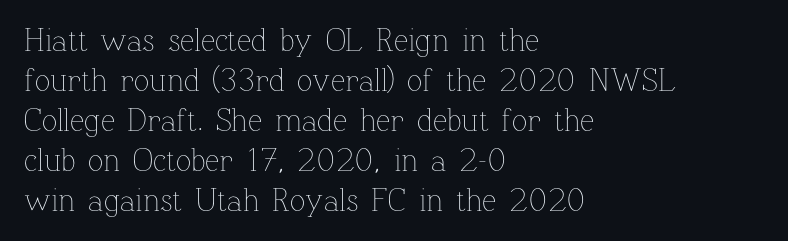
Q: Is the text bold? A: No.
Q: Is the text italic (slanted)? A: No, it is upright.
Q: Is the text underlined? A: No.
Q: How is the paragraph aligned? A: Left-aligned.
Q: Is the spacing between letters normal or unusually wide? A: Normal.
Q: Is the spacing between lines tight, normal or loose? A: Normal.
Q: Width (condensed, normal, or wide)? A: Normal.
Q: Stroke contrast? A: Low.
Q: x-height? A: Medium.
Q: Monospaced? A: No.
